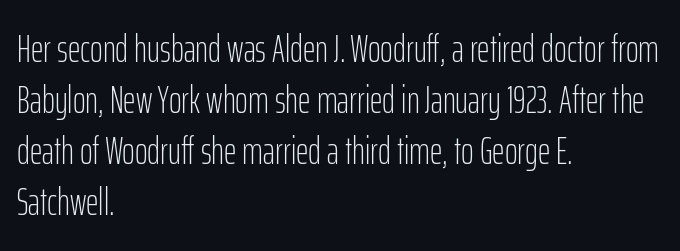
Regarding leading, the lines here are spaced in the standard way. Varying glyph widths throughout — classic text-font behaviour. This rendering uses left alignment, leaving the right contour irregular. Anything drawn beneath the words? Only blank space.
